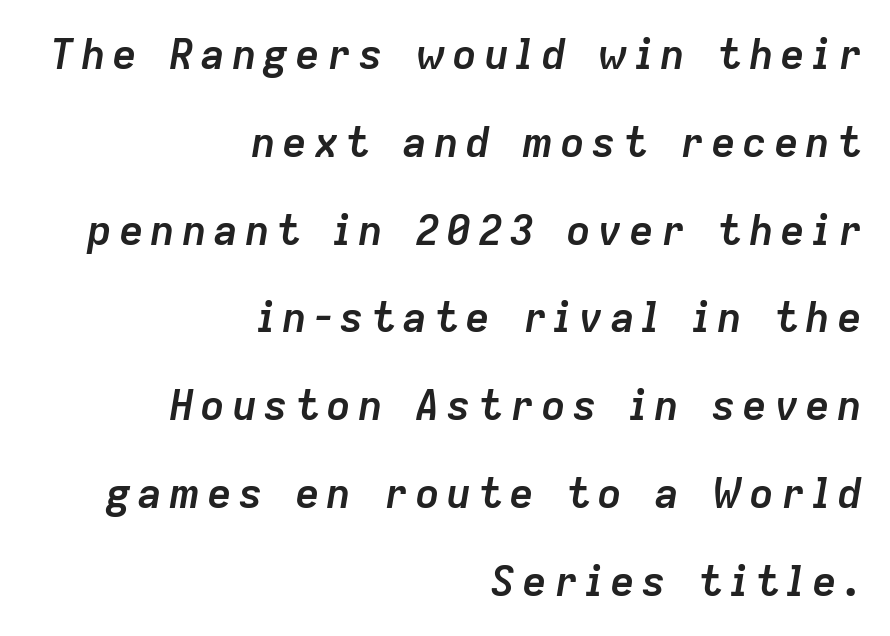
{"italic": "yes", "lean": "right", "slant_degrees": 9, "bold": "yes", "weight": "semibold", "width": "normal", "stroke_contrast": "low", "x_height": "medium", "monospaced": "no", "underline": "no", "align": "right", "line_spacing": "loose", "line_spacing_ratio": 2.09, "glyph_px": 42}
